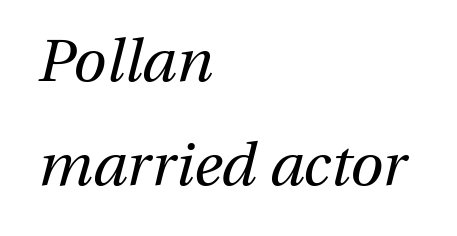
Alignment: flush left. Italic: yes, the glyphs are oblique. A bare baseline throughout the passage. Is the letter spacing exaggerated? No — it looks like the ordinary default.
